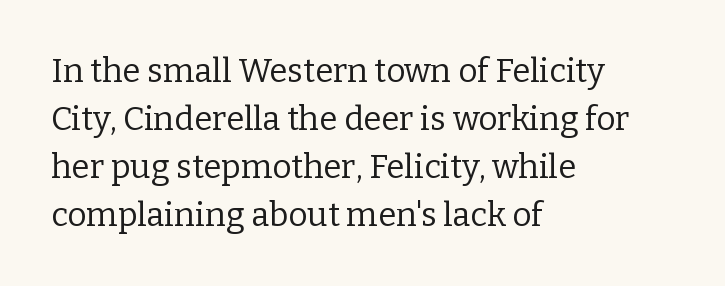
Q: Is the text bold? A: No.
Q: Is the text italic (slanted)? A: No, it is upright.
Q: Is the typeface a serif or a sans-serif typeface? A: Serif.
Q: Is the text underlined? A: No.
Q: How is the paragraph aligned? A: Left-aligned.
Q: Is the spacing between letters normal or unusually wide? A: Normal.
Q: Is the spacing between lines tight, normal or loose? A: Normal.
Q: Width (condensed, normal, or wide)? A: Normal.
Q: Stroke contrast? A: Low.
Q: x-height? A: Medium.
Q: Monospaced? A: No.
